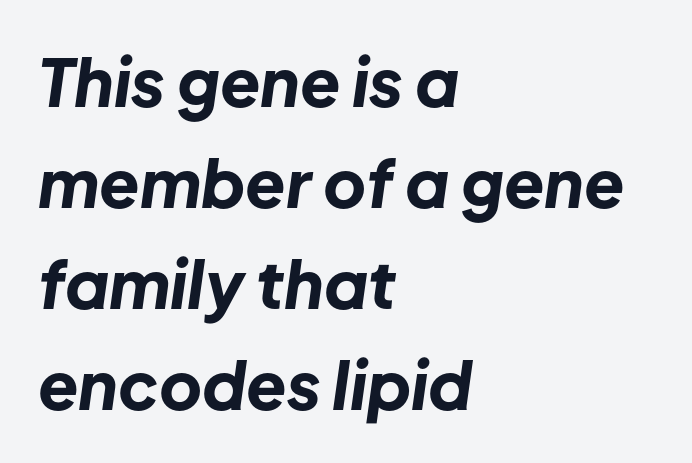
{"italic": "yes", "lean": "right", "slant_degrees": 8, "bold": "yes", "weight": "bold", "width": "normal", "stroke_contrast": "low", "x_height": "medium", "monospaced": "no", "underline": "no", "align": "left", "line_spacing": "normal", "line_spacing_ratio": 1.53, "letter_spacing": "normal", "letter_spacing_em": 0.0, "glyph_px": 66}
